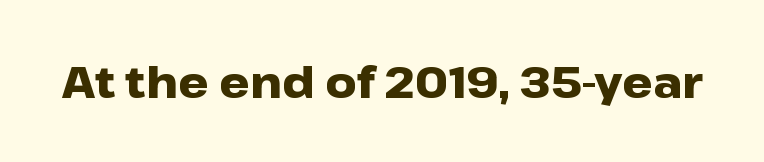
The image shows 43 px heavy, wide sans-serif type, upright; set normal letter spacing, not underlined; low stroke contrast and a medium x-height.
